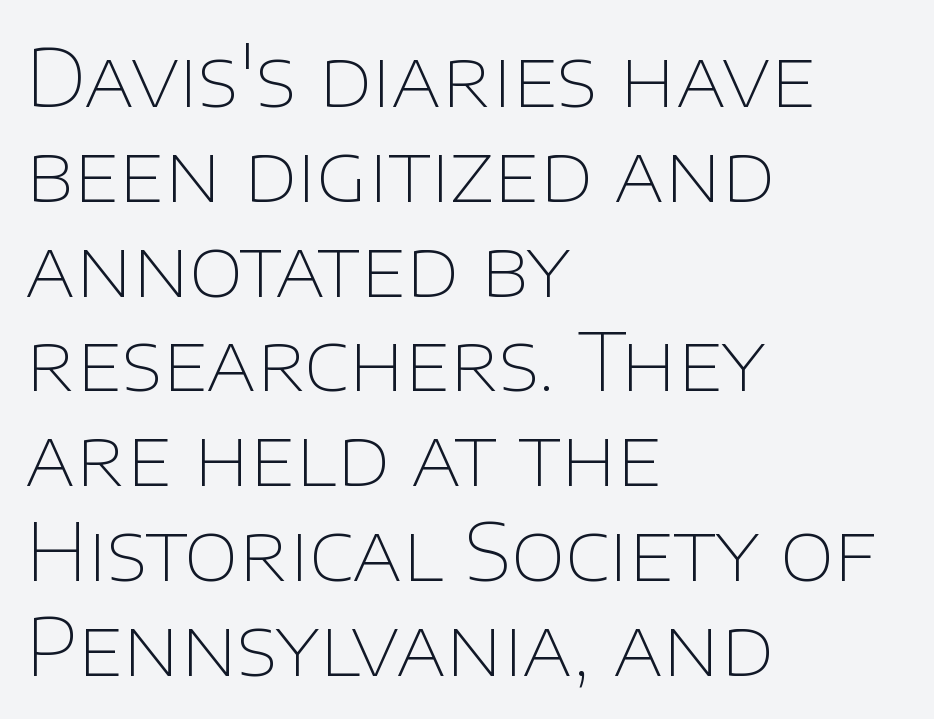
Q: Is the text bold? A: No.
Q: Is the text italic (slanted)? A: No, it is upright.
Q: Is the typeface a serif or a sans-serif typeface? A: Sans-serif.
Q: Is the text underlined? A: No.
Q: How is the paragraph aligned? A: Left-aligned.
Q: Is the spacing between letters normal or unusually wide? A: Normal.
Q: Width (condensed, normal, or wide)? A: Normal.
Q: Stroke contrast? A: Low.
Q: x-height? A: Large.
Q: Monospaced? A: No.
